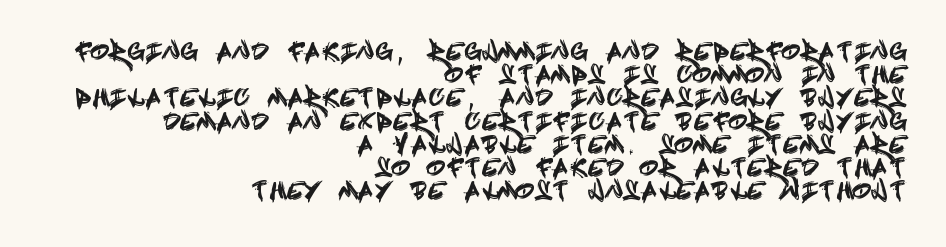
{"underline": "no", "align": "right", "line_spacing": "tight", "line_spacing_ratio": 1.01, "letter_spacing": "wide", "letter_spacing_em": 0.21, "glyph_px": 23}
